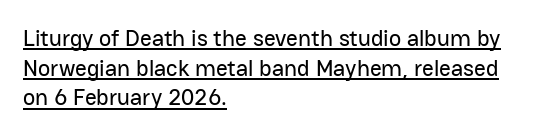
The gaps between neighbouring characters are ordinary and unremarkable. Rows of type keep a routine distance in the vertical direction. This is underlined copy, the kind a proofreader might mark for attention. Every stem runs plumb, perpendicular to the baseline. The compositor pushed each line to the left boundary.
